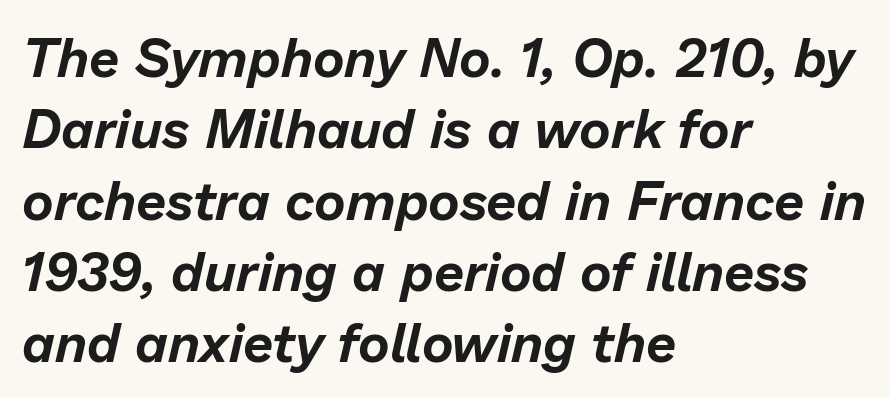
{"italic": "yes", "lean": "right", "slant_degrees": 13, "width": "normal", "stroke_contrast": "low", "x_height": "medium", "monospaced": "no", "underline": "no", "align": "left", "line_spacing": "normal", "line_spacing_ratio": 1.32, "letter_spacing": "normal", "letter_spacing_em": 0.0, "glyph_px": 54}
